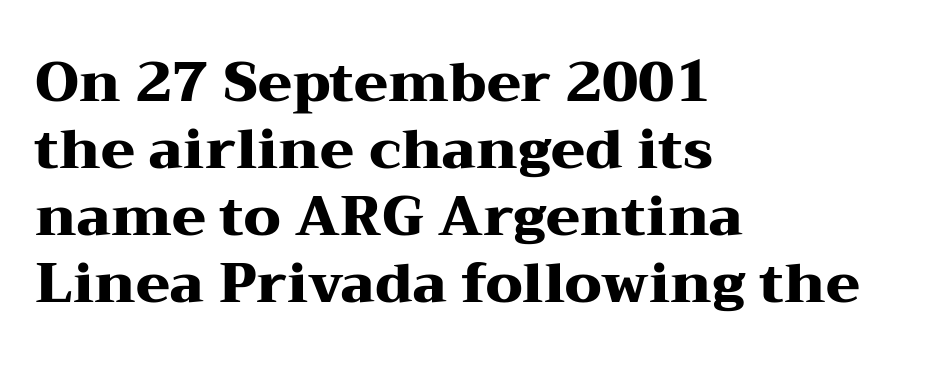
{"serif": "yes", "italic": "no", "bold": "yes", "weight": "heavy", "width": "wide", "stroke_contrast": "medium", "x_height": "medium", "monospaced": "no", "underline": "no", "align": "left", "line_spacing_ratio": 1.22, "letter_spacing": "normal", "letter_spacing_em": 0.0, "glyph_px": 55}
